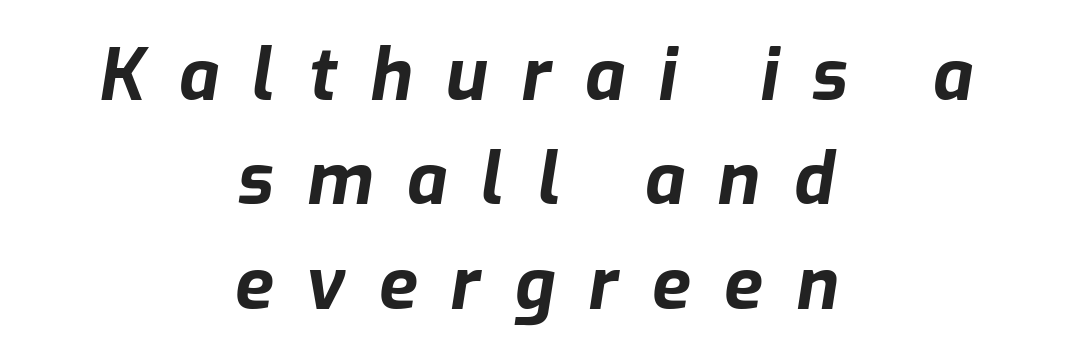
In terms of weight, the rendering is a true, heavy bold. Line spacing here is normal. The paragraph shown floats in the horizontal middle. Only glyphs here, with clear space below each row. Think of a printed novel: that variable character pitch is what you see here. The rendering applies a slant to the glyphs.
